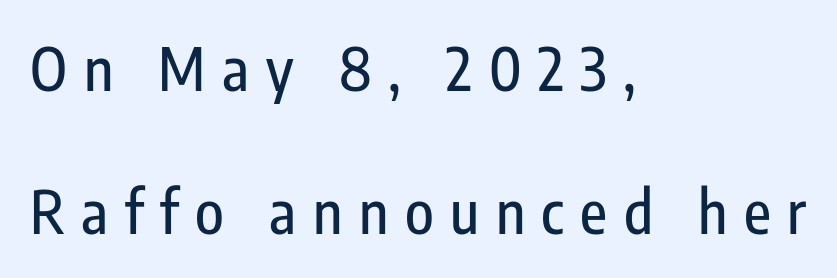
The image shows 59 px condensed sans-serif type, upright; set left-aligned, loose line spacing (2.43x), unusually wide letter spacing (+0.28 em), not underlined; low stroke contrast and a medium x-height.
